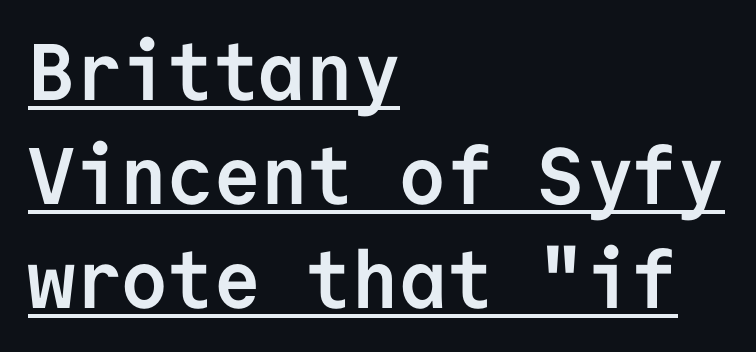
Q: Is the text bold? A: Yes.
Q: Is the text italic (slanted)? A: No, it is upright.
Q: Is the typeface a serif or a sans-serif typeface? A: Sans-serif.
Q: Is the text underlined? A: Yes.
Q: How is the paragraph aligned? A: Left-aligned.
Q: Is the spacing between letters normal or unusually wide? A: Normal.
Q: Is the spacing between lines tight, normal or loose? A: Normal.
Q: Width (condensed, normal, or wide)? A: Normal.
Q: Stroke contrast? A: Low.
Q: x-height? A: Medium.
Q: Monospaced? A: Yes.
